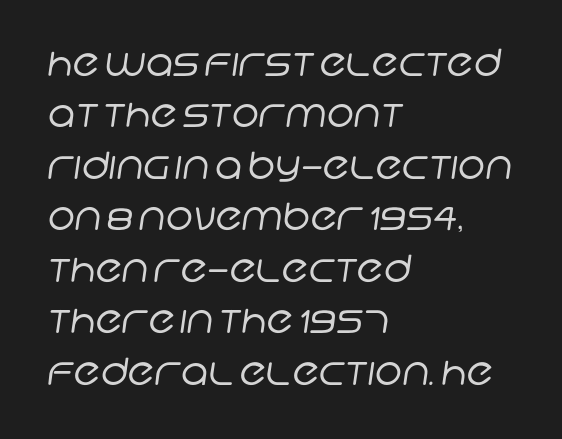
Letters rest on an invisible, unmarked baseline. The rendering keeps characters at their native spacing. The passage shown is typeset with a sans-serif family. Compared with a centered layout, this one pins lines to the left instead. Note the varied advance widths — an 'i' is clearly narrower than an 'm'.
